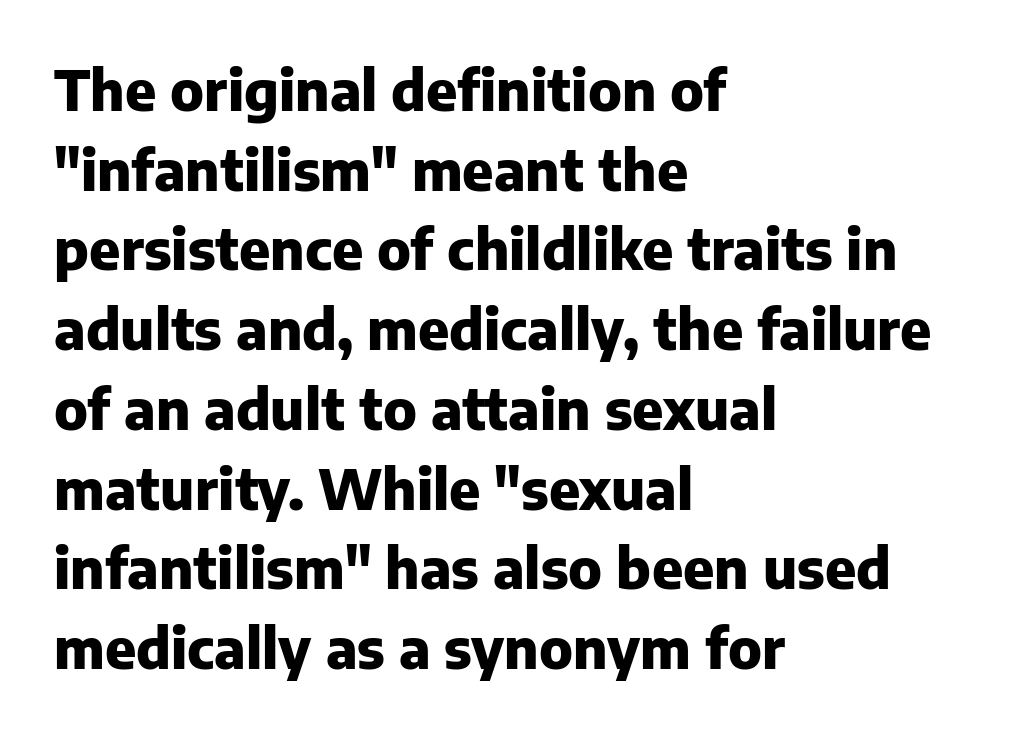
The image shows 55 px heavy sans-serif type, upright; set left-aligned, normal line spacing (1.45x), normal letter spacing, not underlined; low stroke contrast and a medium x-height.
